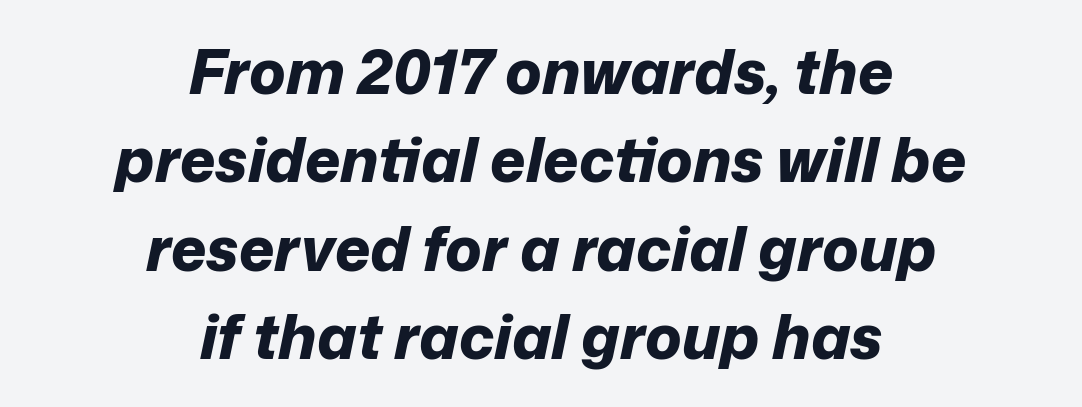
{"italic": "yes", "lean": "right", "slant_degrees": 12, "bold": "yes", "weight": "bold", "width": "normal", "stroke_contrast": "low", "x_height": "medium", "monospaced": "no", "underline": "no", "align": "center", "line_spacing": "normal", "line_spacing_ratio": 1.45, "letter_spacing": "normal", "letter_spacing_em": 0.0, "glyph_px": 61}
